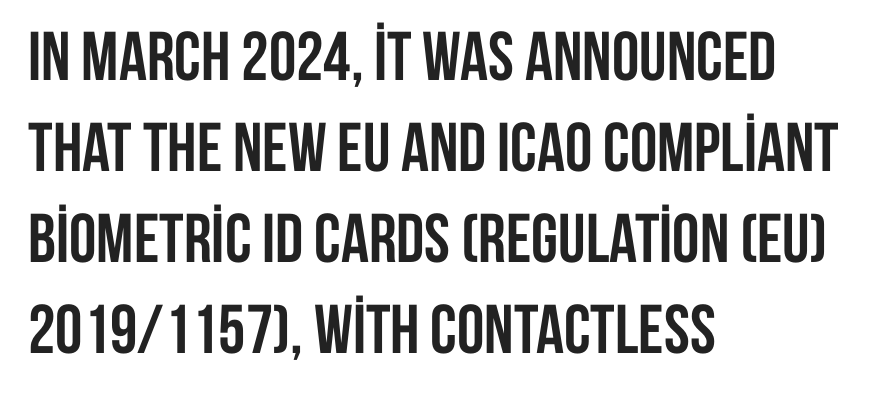
Q: Is the text bold? A: Yes.
Q: Is the text italic (slanted)? A: No, it is upright.
Q: Is the typeface a serif or a sans-serif typeface? A: Sans-serif.
Q: Is the text underlined? A: No.
Q: How is the paragraph aligned? A: Left-aligned.
Q: Is the spacing between letters normal or unusually wide? A: Normal.
Q: Is the spacing between lines tight, normal or loose? A: Normal.
Q: Width (condensed, normal, or wide)? A: Condensed.
Q: Stroke contrast? A: Low.
Q: x-height? A: Large.
Q: Monospaced? A: No.
